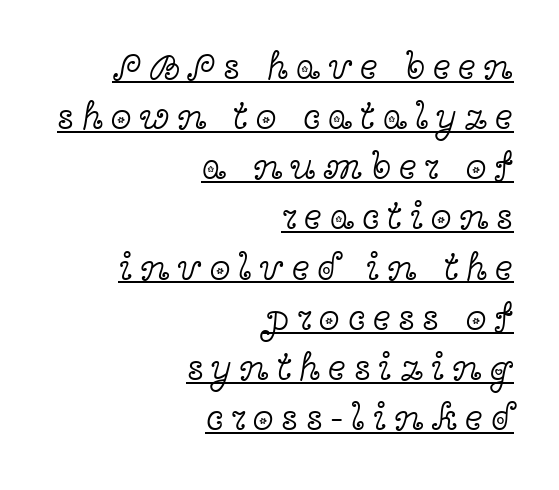
Weight: regular or lighter. These lines are composed in type with serifs. One-word summary of the alignment: right. This is underlined copy, the kind a proofreader might mark for attention.
